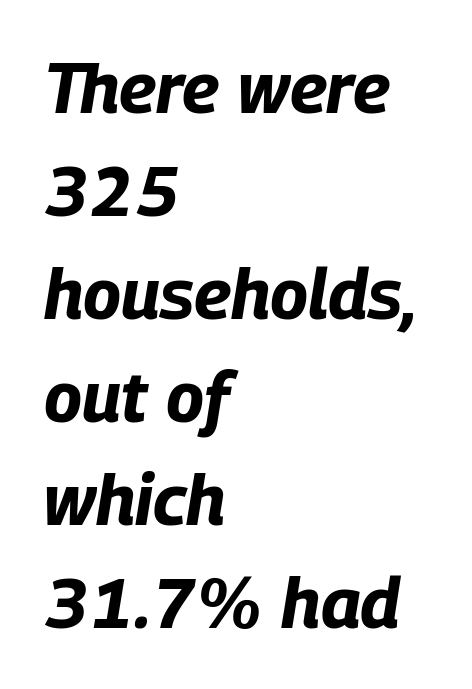
The image shows 71 px bold, condensed type, italic (leaning right); set left-aligned, normal line spacing (1.45x), normal letter spacing, not underlined; low stroke contrast and a large x-height.
